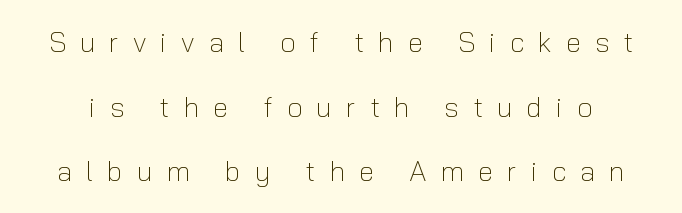
{"serif": "no", "italic": "no", "bold": "no", "weight": "light", "width": "normal", "stroke_contrast": "low", "x_height": "medium", "monospaced": "no", "underline": "no", "line_spacing": "loose", "line_spacing_ratio": 2.31, "letter_spacing": "wide", "letter_spacing_em": 0.5, "glyph_px": 28}
